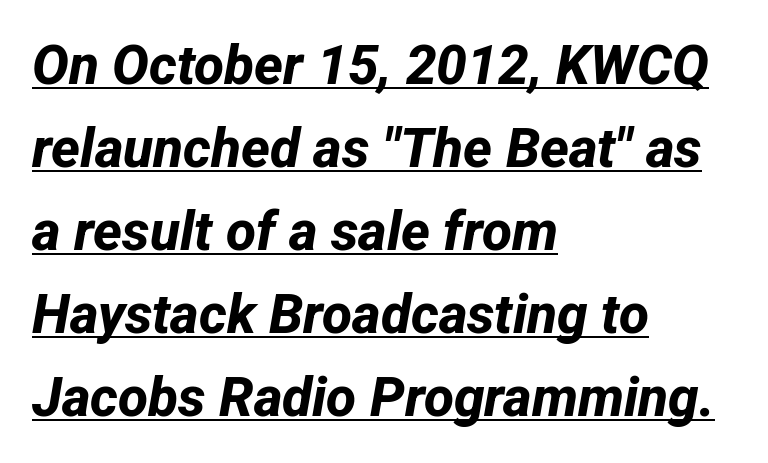
Is there much room between lines? A standard amount, neither cramped nor airy. The rendering uses a bold face; every stroke is thick and dark. Serif or sans? Sans — the stroke terminals are bare. Somebody hit Ctrl+U on this one — the words are underlined. Leftover space on each line is placed entirely after the last word. In terms of letterspacing, this is plain default setting.
